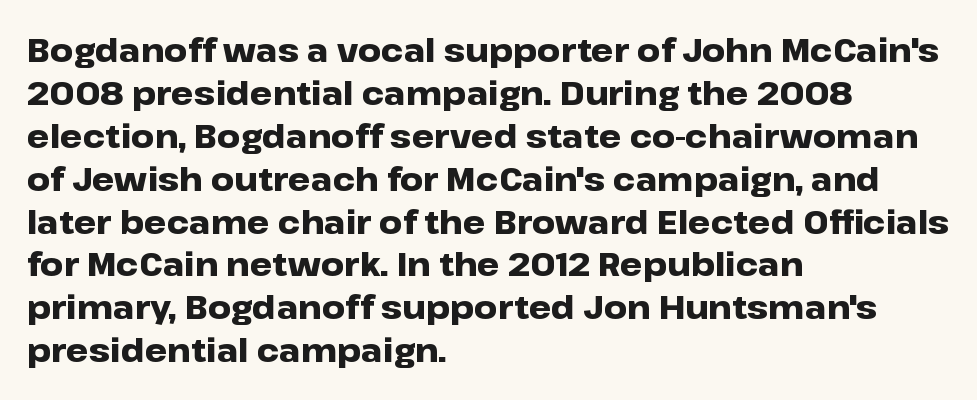
The image shows 32 px heavy, wide sans-serif type, upright; set left-aligned, normal line spacing (1.34x), normal letter spacing, not underlined; low stroke contrast and a medium x-height.
